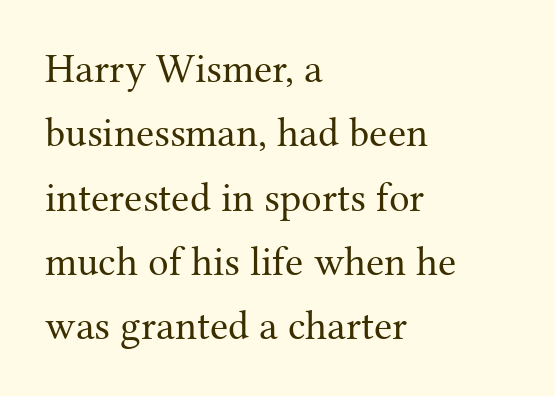
No chunkiness to these letters — they're not bold. How are the letters spaced? Ordinarily, with no added tracking. Look at the bottom of the vertical strokes: they flare into serifs here. Leftover space on each line is placed entirely after the last word. The line-height multiplier appears to be the usual default. Underline: absent.
